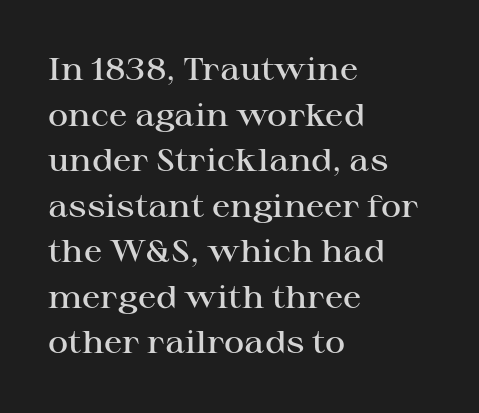
The image shows 31 px semibold, wide serif type, upright; set left-aligned, normal line spacing (1.47x), normal letter spacing, not underlined; high stroke contrast and a medium x-height.
